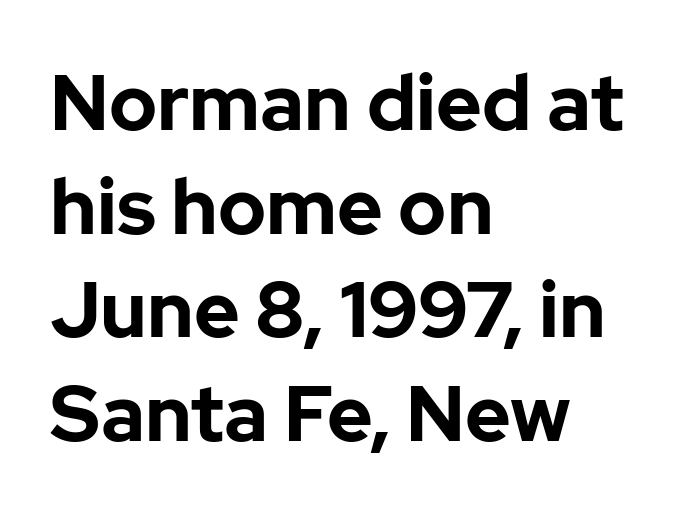
The rendering anchors every line to the left-hand side. No feet cap the strokes, marking this as sans-serif type. The passage shown is typed in a proportional face where columns would drift. Horizontal bands of white between lines are of average thickness.
